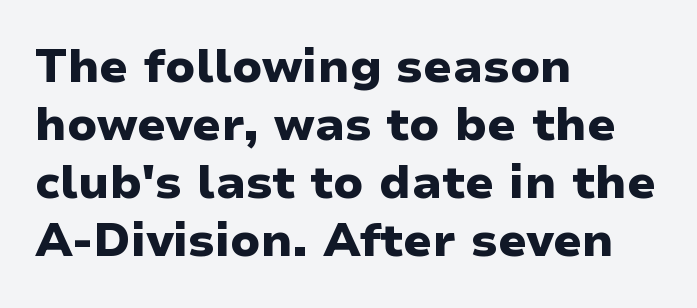
The image shows 46 px heavy, wide sans-serif type, upright; set left-aligned, normal line spacing (1.26x), normal letter spacing, not underlined; low stroke contrast and a medium x-height.
